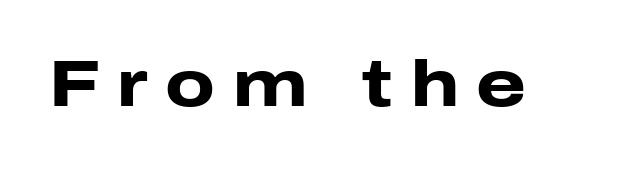
These lines have a slow, spaced-out rhythm from letter to letter. Think of a printed novel: that variable character pitch is what you see here. Descender tails drop into unmarked territory. I'd describe the lettering as bold — thick and assertive.
